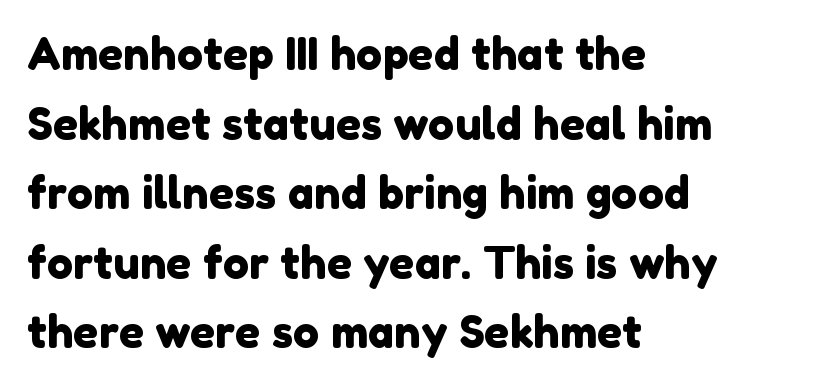
The image shows 44 px sans-serif type; set left-aligned, normal line spacing (1.58x), normal letter spacing, not underlined; low stroke contrast and a medium x-height.
